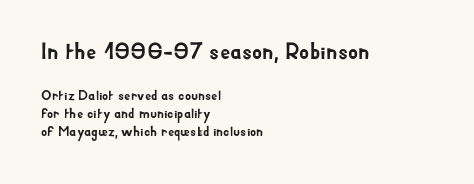
Q: Is the text italic (slanted)? A: No, it is upright.
Q: Is the text underlined? A: No.
Q: How is the paragraph aligned? A: Left-aligned.
Q: Is the spacing between letters normal or unusually wide? A: Normal.
Q: Is the spacing between lines tight, normal or loose? A: Normal.
Q: Which block of text is set in a larger size, the first (top) or the second (bottom)? A: The first (top) one.
